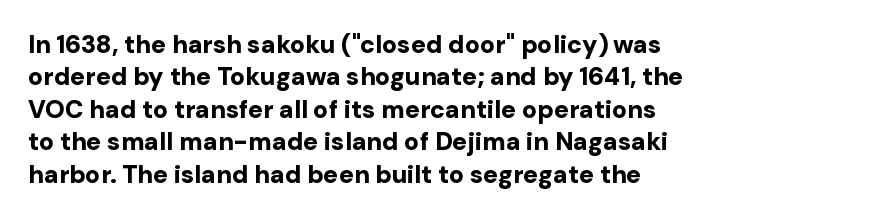
A typesetter would mark this as roman, not italic. The strokes are fattened all the way to bold. Beneath every word, the page is bare. The letters sit at their default tracking, neither squeezed nor spread. Notice how the passage keeps a crisp vertical edge on the left only. The lines sit at an ordinary, default distance from one another.
